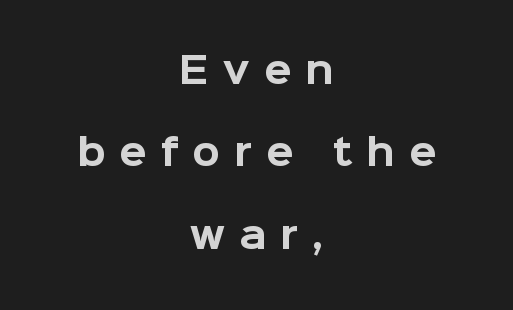
Q: Is the text bold? A: Yes.
Q: Is the text italic (slanted)? A: No, it is upright.
Q: Is the typeface a serif or a sans-serif typeface? A: Sans-serif.
Q: Is the text underlined? A: No.
Q: How is the paragraph aligned? A: Centered.
Q: Is the spacing between letters normal or unusually wide? A: Unusually wide.
Q: Is the spacing between lines tight, normal or loose? A: Loose.
Q: Width (condensed, normal, or wide)? A: Normal.
Q: Stroke contrast? A: Low.
Q: x-height? A: Medium.
Q: Monospaced? A: No.
